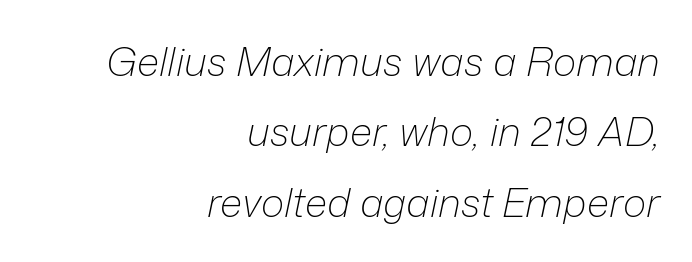
The rendering uses natural spacing where letterforms have individual widths. A typesetter would mark this as italic. Unbolded letterforms with no extra heft. The gaps between neighbouring characters are ordinary and unremarkable.
